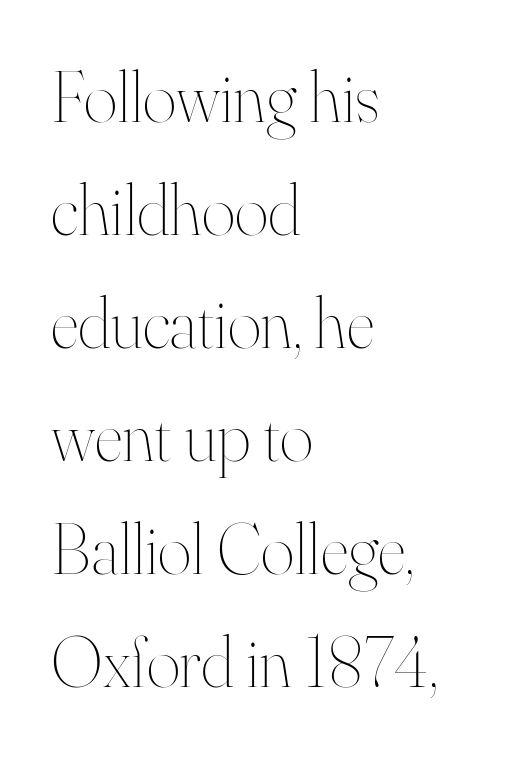
Q: Is the text bold? A: No.
Q: Is the text italic (slanted)? A: No, it is upright.
Q: Is the text underlined? A: No.
Q: How is the paragraph aligned? A: Left-aligned.
Q: Is the spacing between letters normal or unusually wide? A: Normal.
Q: Is the spacing between lines tight, normal or loose? A: Normal.
Q: Width (condensed, normal, or wide)? A: Normal.
Q: Stroke contrast? A: High.
Q: x-height? A: Small.
Q: Monospaced? A: No.
